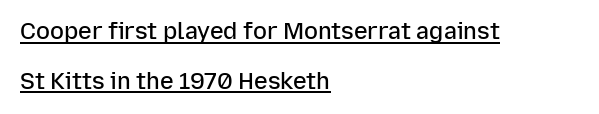
The image shows 23 px text type, upright; set left-aligned, loose line spacing (2.16x), normal letter spacing, underlined.
